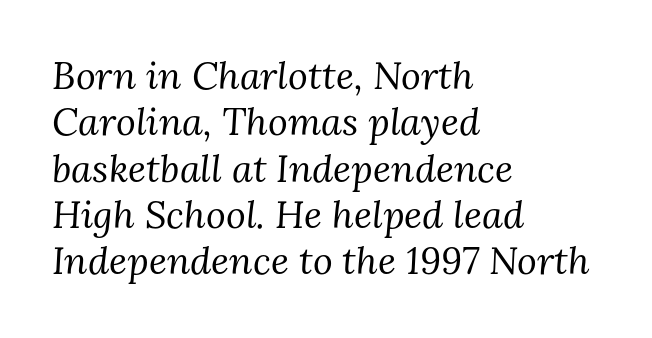
{"serif": "yes", "italic": "yes", "lean": "right", "slant_degrees": 3, "bold": "no", "weight": "regular", "width": "normal", "stroke_contrast": "medium", "x_height": "medium", "monospaced": "no", "underline": "no", "align": "left", "line_spacing_ratio": 1.22, "letter_spacing": "normal", "letter_spacing_em": 0.0, "glyph_px": 38}
